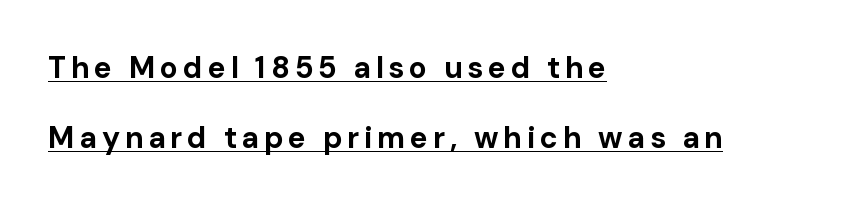
The image shows 30 px bold sans-serif type, upright; set left-aligned, loose line spacing (2.34x), underlined; low stroke contrast and a medium x-height.
